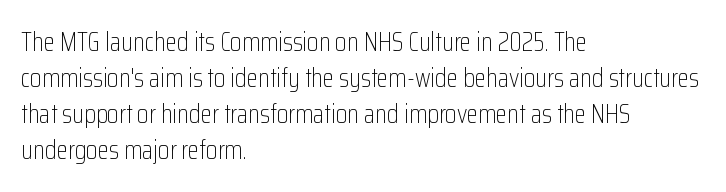
{"italic": "no", "bold": "no", "underline": "no", "align": "left", "line_spacing": "normal", "line_spacing_ratio": 1.38, "letter_spacing": "normal", "letter_spacing_em": 0.0, "glyph_px": 26}
